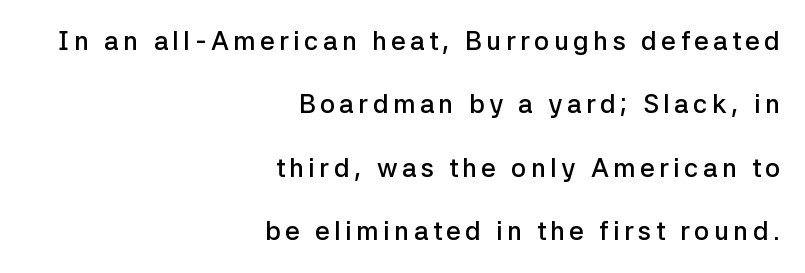
The image shows 26 px text type, upright; set right-aligned, loose line spacing (2.44x), not underlined.
